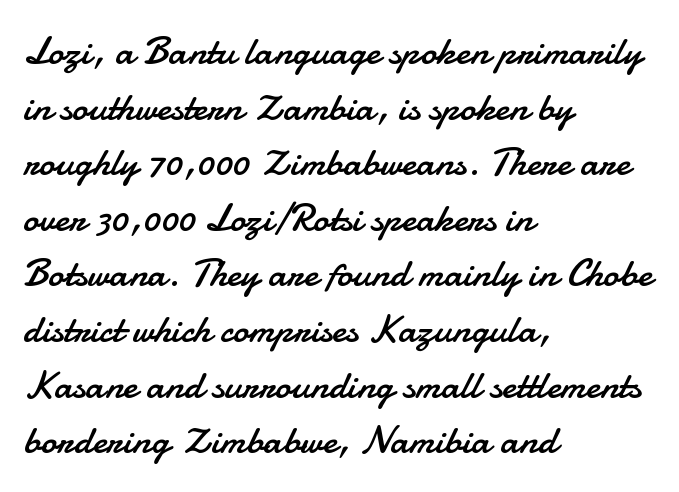
{"serif": "no", "bold": "no", "weight": "regular", "width": "normal", "stroke_contrast": "low", "x_height": "small", "monospaced": "no", "underline": "no", "align": "left", "line_spacing": "normal", "line_spacing_ratio": 1.39, "letter_spacing": "normal", "letter_spacing_em": 0.0, "glyph_px": 40}
